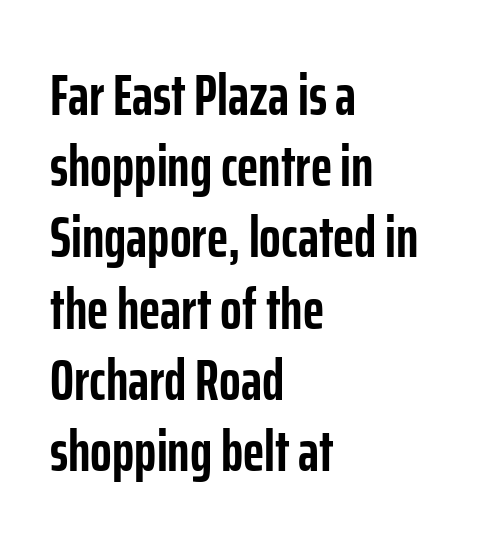
{"serif": "no", "italic": "no", "bold": "yes", "weight": "semibold", "width": "condensed", "stroke_contrast": "low", "x_height": "medium", "monospaced": "no", "underline": "no", "align": "left", "line_spacing": "normal", "line_spacing_ratio": 1.25, "letter_spacing": "normal", "letter_spacing_em": 0.0, "glyph_px": 57}
